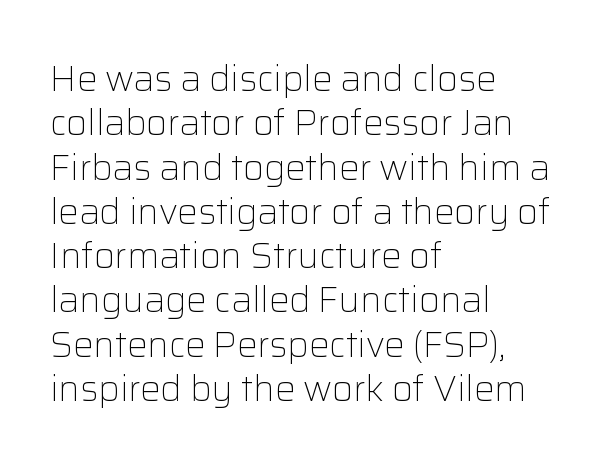
The image shows 36 px light sans-serif type, upright; set left-aligned, line spacing 1.23x, normal letter spacing, not underlined; low stroke contrast and a medium x-height.
